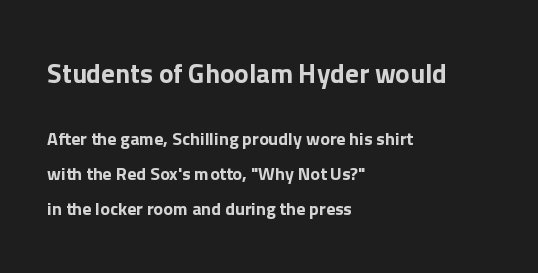
Q: Is the text italic (slanted)? A: No, it is upright.
Q: Is the text underlined? A: No.
Q: How is the paragraph aligned? A: Left-aligned.
Q: Is the spacing between letters normal or unusually wide? A: Normal.
Q: Is the spacing between lines tight, normal or loose? A: Loose.
Q: Which block of text is set in a larger size, the first (top) or the second (bottom)? A: The first (top) one.
